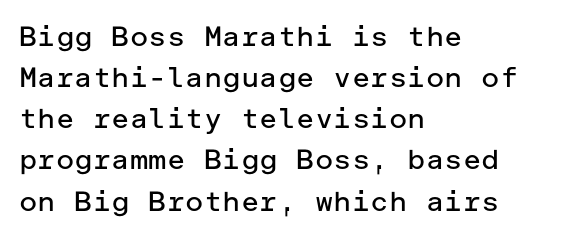
The image shows 28 px regular-weight sans-serif type, upright; set left-aligned, normal line spacing (1.47x), normal letter spacing, not underlined; low stroke contrast and a medium x-height.
